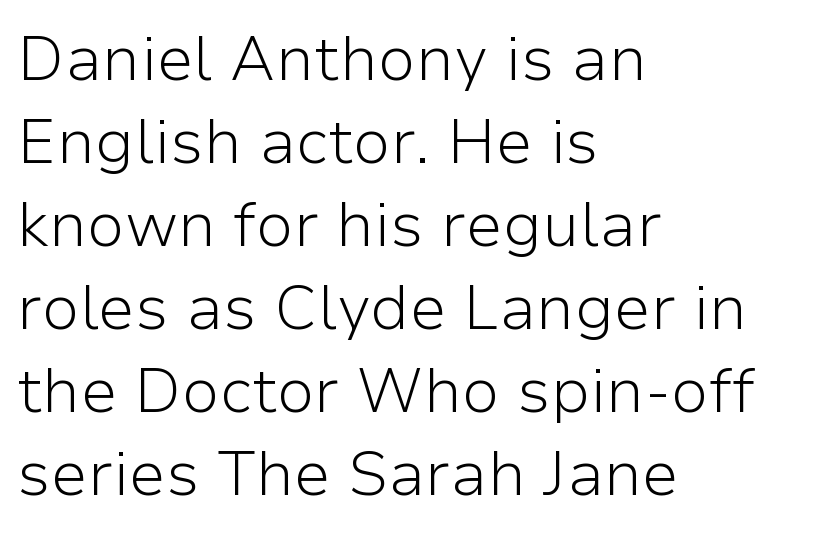
Q: Is the text bold? A: No.
Q: Is the text italic (slanted)? A: No, it is upright.
Q: Is the typeface a serif or a sans-serif typeface? A: Sans-serif.
Q: Is the text underlined? A: No.
Q: How is the paragraph aligned? A: Left-aligned.
Q: Is the spacing between letters normal or unusually wide? A: Normal.
Q: Is the spacing between lines tight, normal or loose? A: Normal.
Q: Width (condensed, normal, or wide)? A: Normal.
Q: Stroke contrast? A: Low.
Q: x-height? A: Medium.
Q: Monospaced? A: No.
